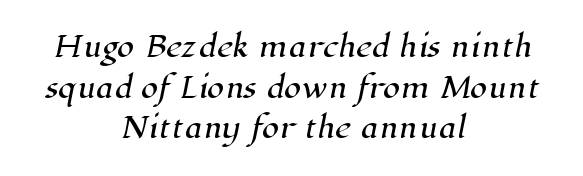
Q: Is the typeface a serif or a sans-serif typeface? A: Serif.
Q: Is the text underlined? A: No.
Q: How is the paragraph aligned? A: Centered.
Q: Is the spacing between letters normal or unusually wide? A: Normal.
Q: Is the spacing between lines tight, normal or loose? A: Normal.
Q: Width (condensed, normal, or wide)? A: Normal.
Q: Stroke contrast? A: High.
Q: x-height? A: Medium.
Q: Monospaced? A: No.
